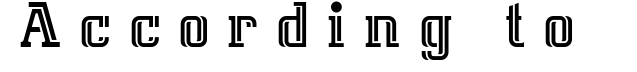
Q: Is the text italic (slanted)? A: No, it is upright.
Q: Is the text underlined? A: No.
Q: Is the spacing between letters normal or unusually wide? A: Unusually wide.
Q: Width (condensed, normal, or wide)? A: Normal.
Q: x-height? A: Medium.
Q: Monospaced? A: No.
